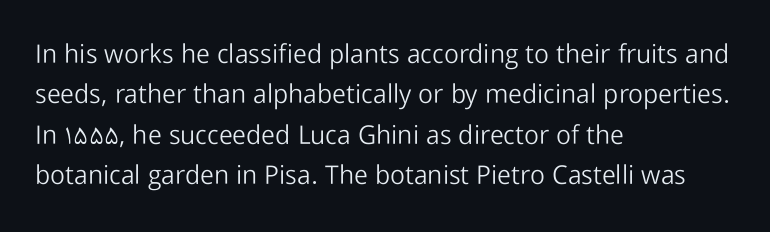
The image shows 26 px text type, upright; set left-aligned, normal line spacing (1.55x), normal letter spacing, not underlined.
